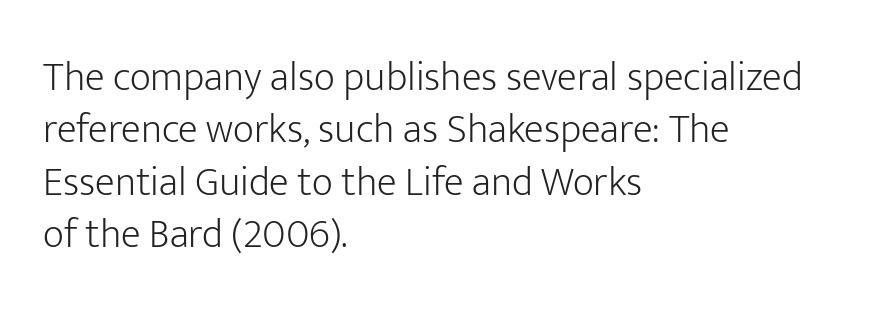
The image shows 41 px light sans-serif type, upright; set left-aligned, normal line spacing (1.28x), normal letter spacing, not underlined; low stroke contrast and a medium x-height.
